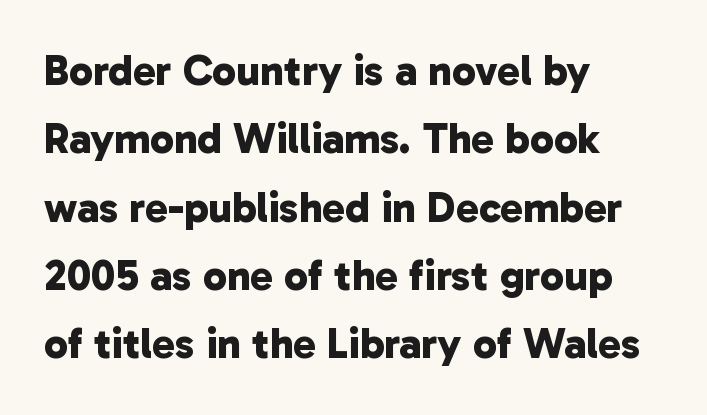
{"serif": "no", "bold": "yes", "weight": "bold", "width": "normal", "stroke_contrast": "low", "x_height": "medium", "monospaced": "no", "underline": "no", "align": "left", "line_spacing": "normal", "line_spacing_ratio": 1.59, "letter_spacing": "normal", "letter_spacing_em": 0.0, "glyph_px": 43}
